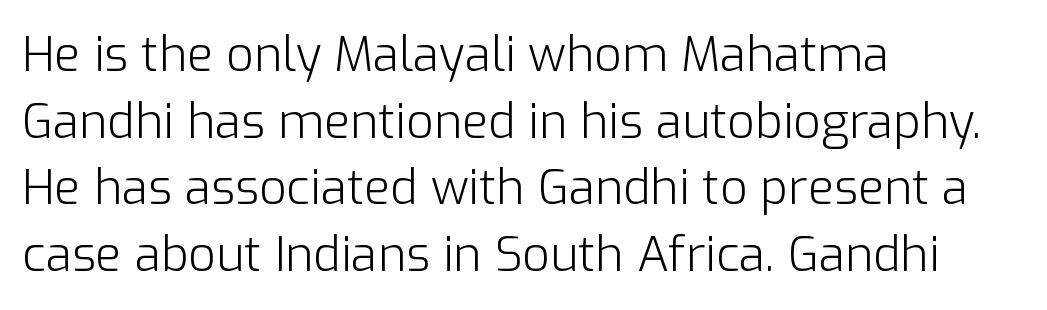
The image shows 48 px light sans-serif type, upright; set left-aligned, normal line spacing (1.39x), normal letter spacing, not underlined; low stroke contrast and a medium x-height.
